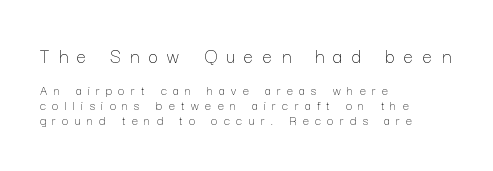
Q: Is the text bold? A: No.
Q: Is the text italic (slanted)? A: No, it is upright.
Q: Is the text underlined? A: No.
Q: How is the paragraph aligned? A: Left-aligned.
Q: Is the spacing between letters normal or unusually wide? A: Unusually wide.
Q: Is the spacing between lines tight, normal or loose? A: Tight.
Q: Which block of text is set in a larger size, the first (top) or the second (bottom)? A: The first (top) one.
